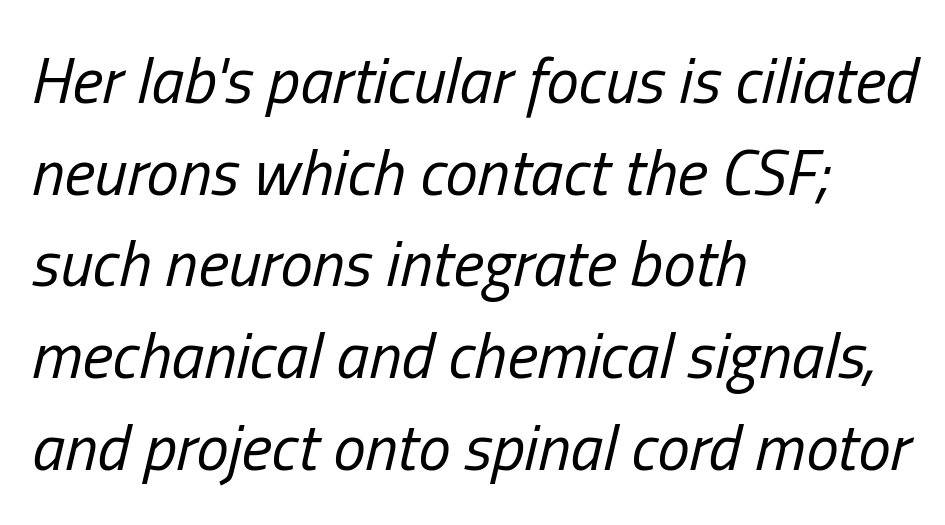
Q: Is the text bold? A: No.
Q: Is the text italic (slanted)? A: Yes, it leans right by about 13 degrees.
Q: Is the text underlined? A: No.
Q: How is the paragraph aligned? A: Left-aligned.
Q: Is the spacing between letters normal or unusually wide? A: Normal.
Q: Is the spacing between lines tight, normal or loose? A: Normal.
Q: Width (condensed, normal, or wide)? A: Condensed.
Q: Stroke contrast? A: Low.
Q: x-height? A: Medium.
Q: Monospaced? A: No.
